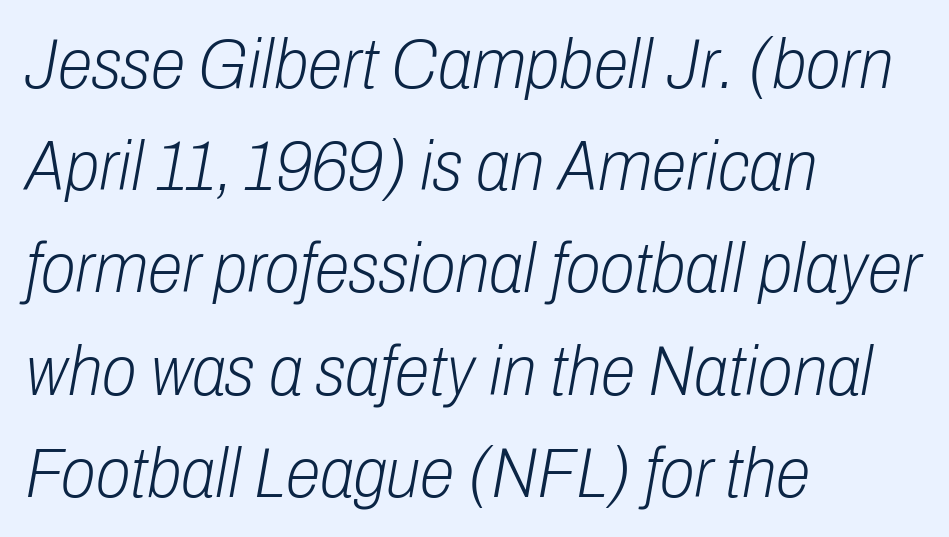
Q: Is the text bold? A: No.
Q: Is the text italic (slanted)? A: Yes, it leans right by about 10 degrees.
Q: Is the text underlined? A: No.
Q: How is the paragraph aligned? A: Left-aligned.
Q: Is the spacing between letters normal or unusually wide? A: Normal.
Q: Is the spacing between lines tight, normal or loose? A: Normal.
Q: Width (condensed, normal, or wide)? A: Condensed.
Q: Stroke contrast? A: Low.
Q: x-height? A: Medium.
Q: Monospaced? A: No.
